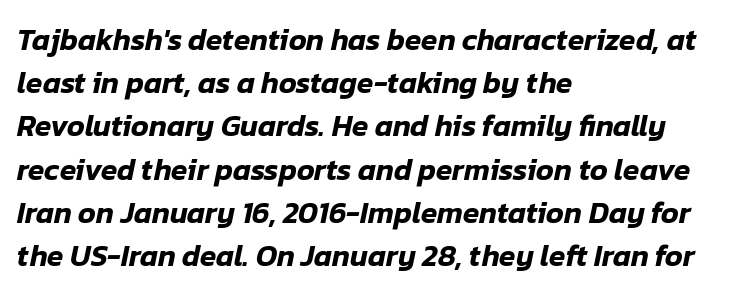
Q: Is the text italic (slanted)? A: Yes, it leans right by about 12 degrees.
Q: Is the text underlined? A: No.
Q: How is the paragraph aligned? A: Left-aligned.
Q: Is the spacing between letters normal or unusually wide? A: Normal.
Q: Is the spacing between lines tight, normal or loose? A: Normal.
Q: Width (condensed, normal, or wide)? A: Normal.
Q: Stroke contrast? A: Low.
Q: x-height? A: Medium.
Q: Monospaced? A: No.
